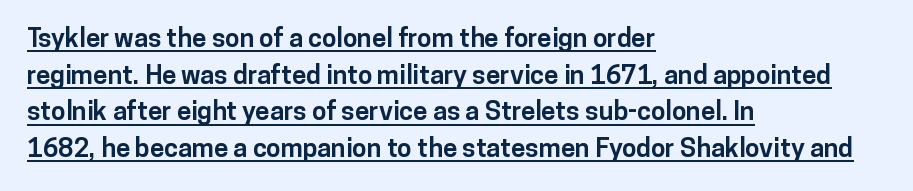
Q: Is the text bold? A: Yes.
Q: Is the text italic (slanted)? A: No, it is upright.
Q: Is the text underlined? A: Yes.
Q: How is the paragraph aligned? A: Left-aligned.
Q: Is the spacing between letters normal or unusually wide? A: Normal.
Q: Is the spacing between lines tight, normal or loose? A: Normal.
